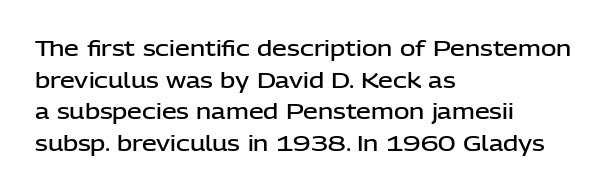
Q: Is the text bold? A: Semi-bold.
Q: Is the text italic (slanted)? A: No, it is upright.
Q: Is the text underlined? A: No.
Q: How is the paragraph aligned? A: Left-aligned.
Q: Is the spacing between letters normal or unusually wide? A: Normal.
Q: Is the spacing between lines tight, normal or loose? A: Normal.
